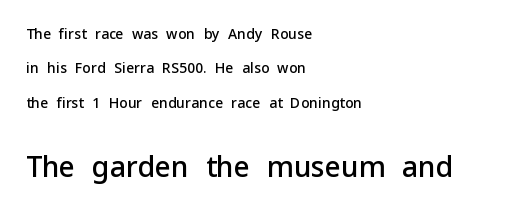
Q: Is the text bold? A: Semi-bold.
Q: Is the text italic (slanted)? A: No, it is upright.
Q: Is the typeface a serif or a sans-serif typeface? A: Sans-serif.
Q: Is the text underlined? A: No.
Q: How is the paragraph aligned? A: Left-aligned.
Q: Is the spacing between letters normal or unusually wide? A: Normal.
Q: Is the spacing between lines tight, normal or loose? A: Loose.
Q: Which block of text is set in a larger size, the first (top) or the second (bottom)? A: The second (bottom) one.
Q: Width (condensed, normal, or wide)? A: Normal.
Q: Stroke contrast? A: Low.
Q: x-height? A: Medium.
Q: Monospaced? A: No.
